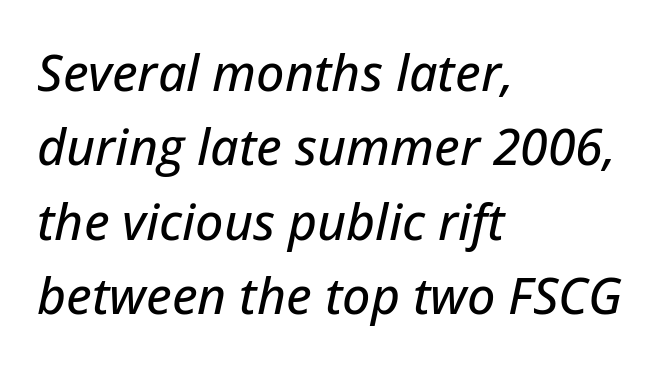
The image shows 50 px text type, italic (leaning right); set left-aligned, normal line spacing (1.49x), normal letter spacing, not underlined; low stroke contrast and a medium x-height.
